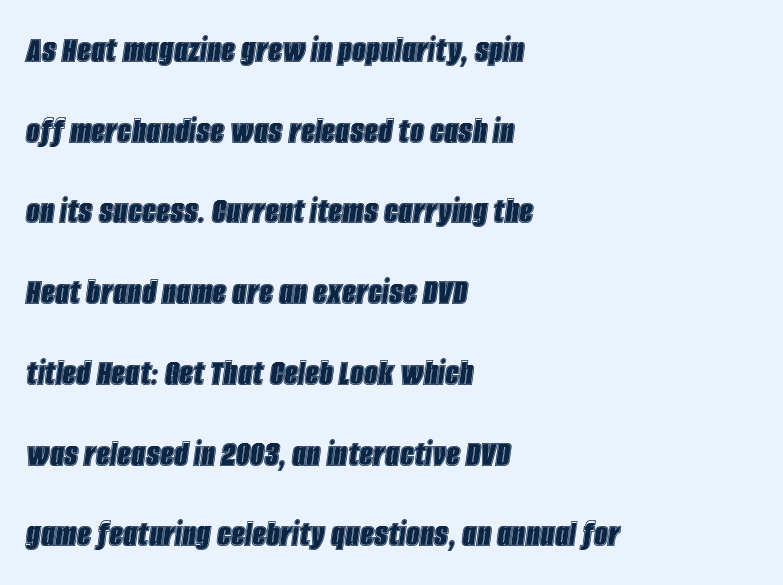
{"italic": "yes", "lean": "right", "slant_degrees": 8, "width": "condensed", "x_height": "large", "monospaced": "no", "underline": "no", "align": "left", "line_spacing": "loose", "line_spacing_ratio": 2.07, "letter_spacing": "normal", "letter_spacing_em": 0.0, "glyph_px": 39}
